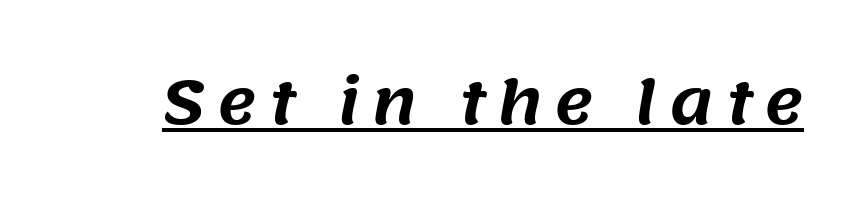
This is underlined copy, the kind a proofreader might mark for attention. Each letter keeps its own natural width here, so spacing adapts to shape. Nope, no serifs anywhere on these letters.
